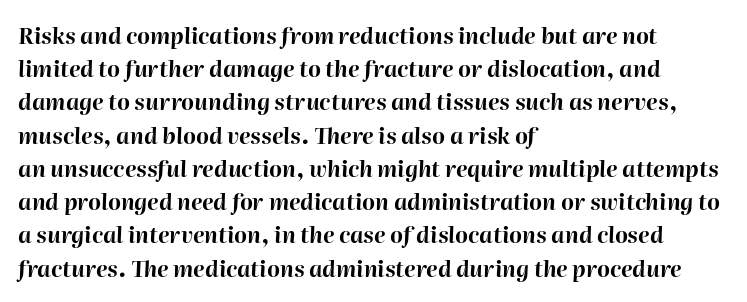
These lines are set flush left with a ragged right edge. What's the leading like? Ordinary, nothing unusual. This sample uses an oblique cut, with every glyph tilted off the vertical. These lines keep a tight, regular rhythm from letter to letter.
